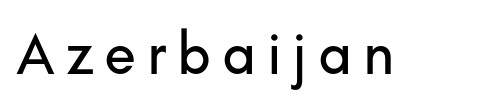
The letters stand straight up with perfectly vertical stems. Is this a fixed-width face? No — the glyphs have proportional, varying widths. Words float on clear page, feet unadorned. Stroke terminals: plain, sans-serif.
